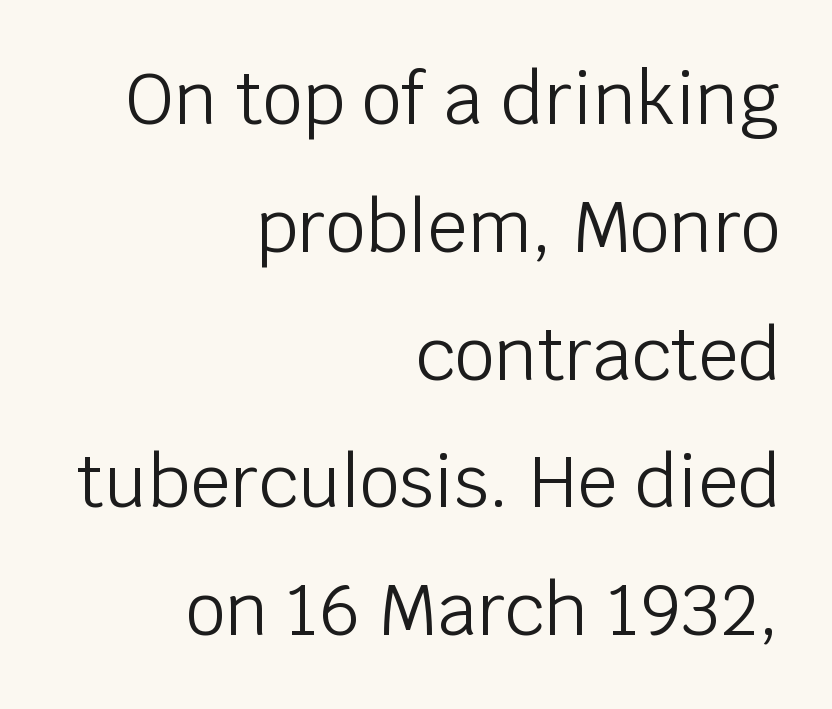
{"serif": "no", "italic": "no", "bold": "no", "weight": "light", "width": "normal", "stroke_contrast": "low", "x_height": "large", "monospaced": "no", "underline": "no", "align": "right", "line_spacing_ratio": 1.8, "letter_spacing": "normal", "letter_spacing_em": 0.0, "glyph_px": 71}
